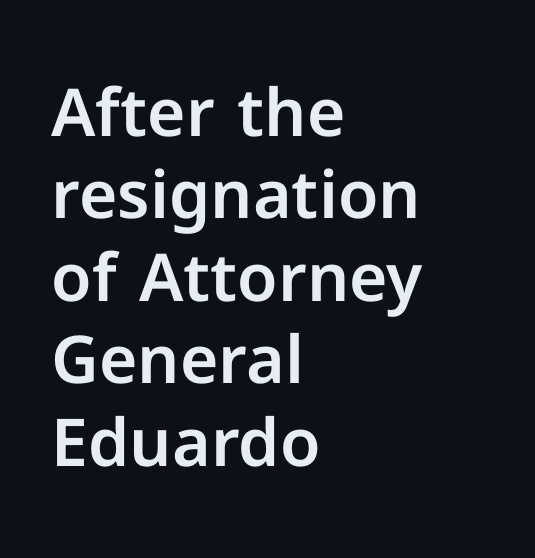
The image shows 66 px sans-serif type, upright; set left-aligned, normal line spacing (1.25x), normal letter spacing, not underlined; low stroke contrast and a medium x-height.
